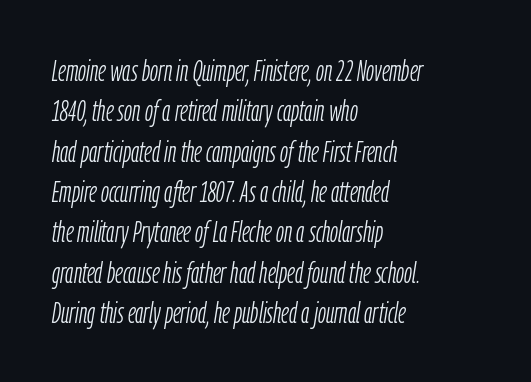
{"italic": "yes", "lean": "right", "slant_degrees": 9, "bold": "no", "weight": "light", "width": "condensed", "stroke_contrast": "low", "x_height": "medium", "monospaced": "no", "underline": "no", "align": "left", "line_spacing": "normal", "line_spacing_ratio": 1.39, "letter_spacing": "normal", "letter_spacing_em": 0.0, "glyph_px": 29}
